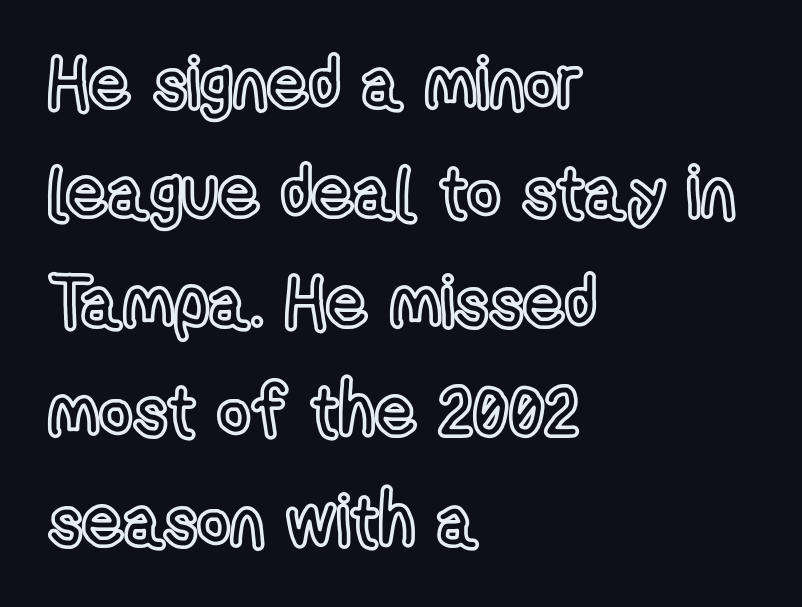
{"italic": "no", "width": "condensed", "x_height": "medium", "monospaced": "no", "underline": "no", "align": "left", "line_spacing": "normal", "line_spacing_ratio": 1.52, "letter_spacing": "normal", "letter_spacing_em": 0.0, "glyph_px": 72}
